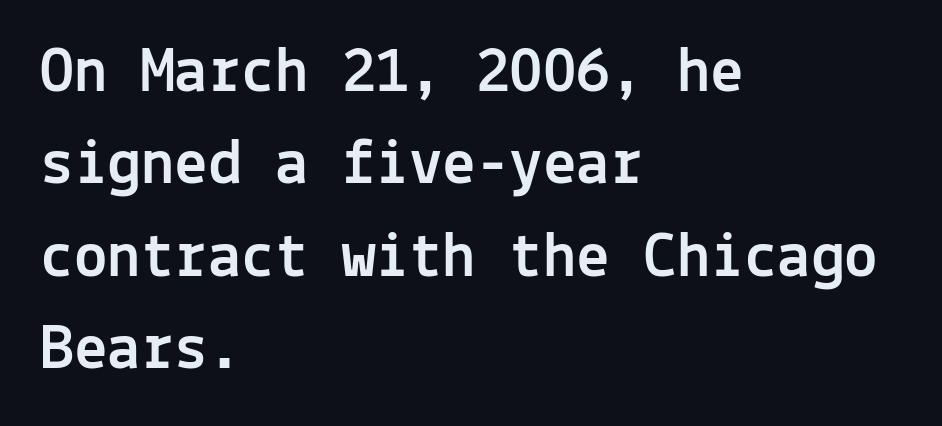
{"serif": "no", "italic": "no", "width": "normal", "x_height": "medium", "monospaced": "yes", "underline": "no", "align": "left", "line_spacing": "normal", "line_spacing_ratio": 1.38, "letter_spacing": "normal", "letter_spacing_em": 0.0, "glyph_px": 67}
